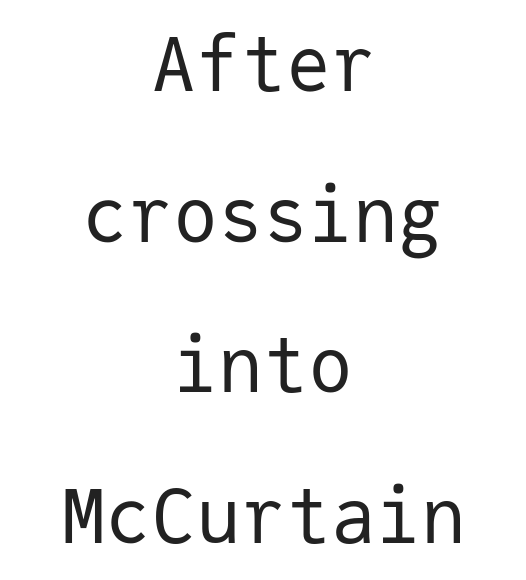
The image shows 75 px regular-weight sans-serif type, upright, monospaced; set centered, loose line spacing (2.01x), normal letter spacing, not underlined; low stroke contrast and a medium x-height.
